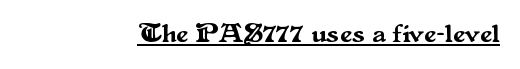
The image shows 27 px text type, upright; set normal letter spacing, underlined.
